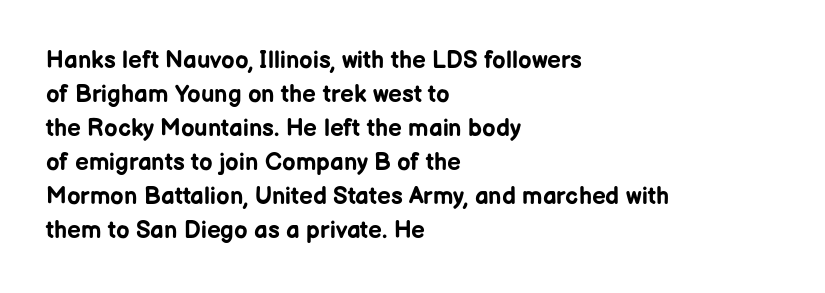
{"italic": "no", "bold": "yes", "underline": "no", "align": "left", "line_spacing": "normal", "line_spacing_ratio": 1.42, "letter_spacing": "normal", "letter_spacing_em": 0.0, "glyph_px": 24}
